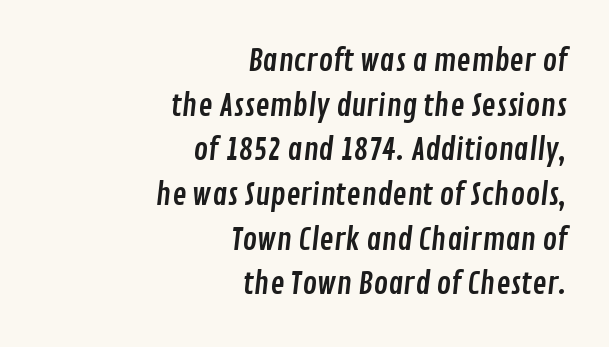
The image shows 30 px condensed sans-serif type; set right-aligned, normal line spacing (1.49x), normal letter spacing, not underlined; low stroke contrast and a medium x-height.
